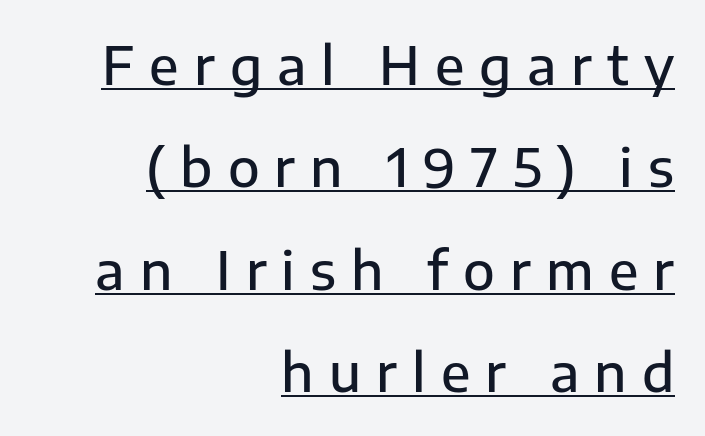
The image shows 52 px semibold sans-serif type, upright; set right-aligned, loose line spacing (1.97x), unusually wide letter spacing (+0.29 em), underlined; low stroke contrast and a medium x-height.
